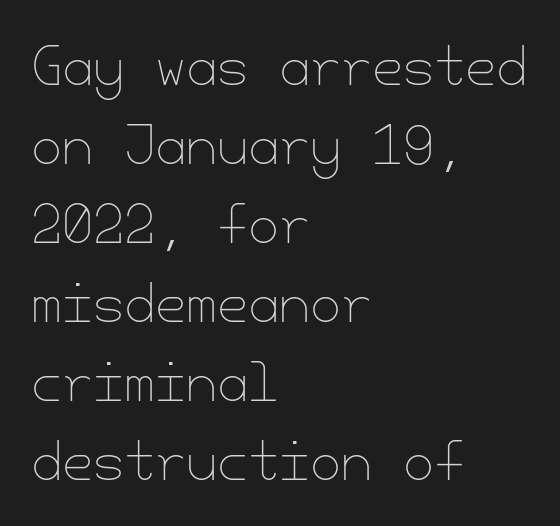
{"italic": "no", "bold": "no", "weight": "thin", "width": "normal", "stroke_contrast": "low", "x_height": "small", "underline": "no", "align": "left", "line_spacing": "normal", "line_spacing_ratio": 1.58, "letter_spacing": "normal", "letter_spacing_em": 0.0, "glyph_px": 50}
